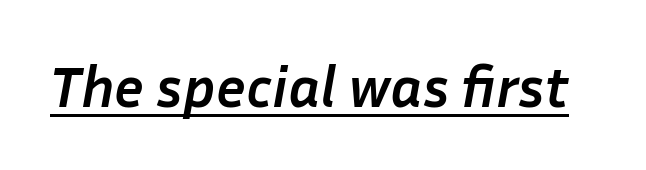
Q: Is the text bold? A: Yes.
Q: Is the text italic (slanted)? A: Yes, it leans right by about 10 degrees.
Q: Is the text underlined? A: Yes.
Q: Is the spacing between letters normal or unusually wide? A: Normal.
Q: Width (condensed, normal, or wide)? A: Normal.
Q: Stroke contrast? A: Low.
Q: x-height? A: Medium.
Q: Monospaced? A: No.
